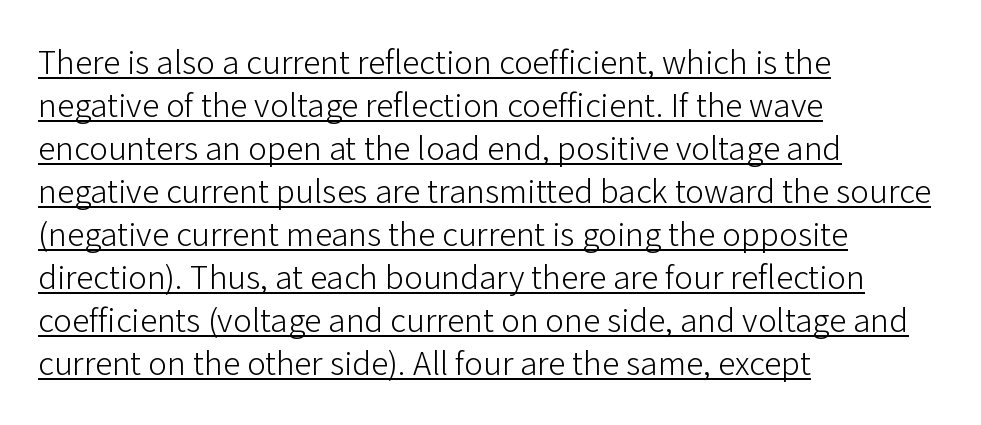
The image shows 35 px light sans-serif type, upright; set left-aligned, line spacing 1.23x, normal letter spacing, underlined; low stroke contrast and a medium x-height.
